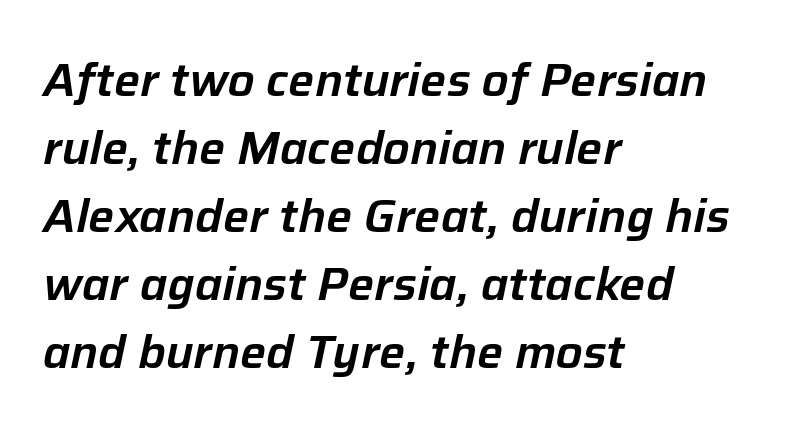
Q: Is the text italic (slanted)? A: Yes, it leans right by about 12 degrees.
Q: Is the text underlined? A: No.
Q: How is the paragraph aligned? A: Left-aligned.
Q: Is the spacing between letters normal or unusually wide? A: Normal.
Q: Is the spacing between lines tight, normal or loose? A: Normal.
Q: Width (condensed, normal, or wide)? A: Normal.
Q: Stroke contrast? A: Low.
Q: x-height? A: Medium.
Q: Monospaced? A: No.
